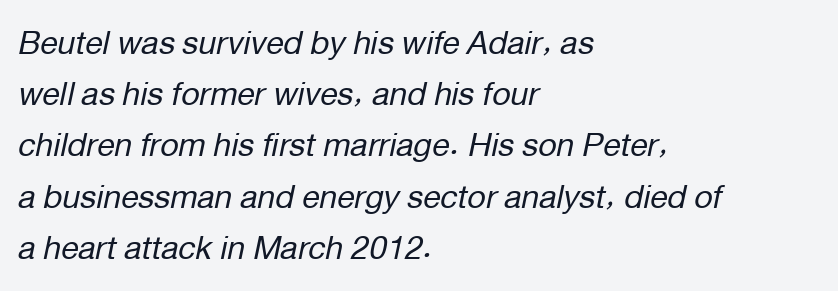
Q: Is the text bold? A: No.
Q: Is the text italic (slanted)? A: Yes, it leans right by about 12 degrees.
Q: Is the text underlined? A: No.
Q: How is the paragraph aligned? A: Left-aligned.
Q: Is the spacing between letters normal or unusually wide? A: Normal.
Q: Is the spacing between lines tight, normal or loose? A: Normal.
Q: Width (condensed, normal, or wide)? A: Normal.
Q: Stroke contrast? A: Low.
Q: x-height? A: Medium.
Q: Monospaced? A: No.
